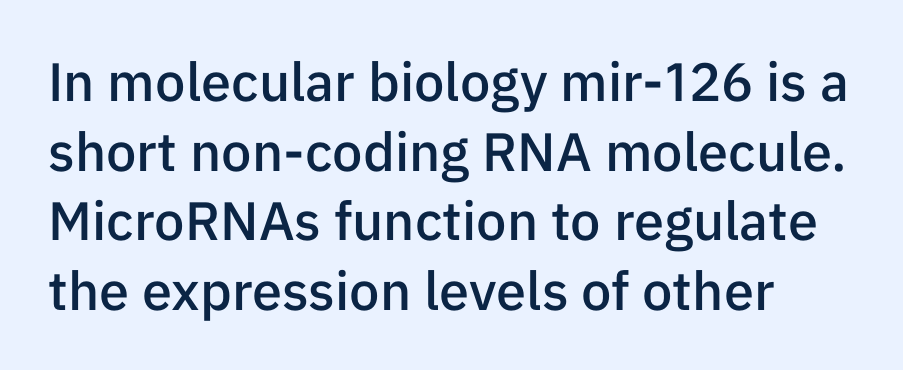
The image shows 54 px semibold sans-serif type, upright; set left-aligned, normal line spacing (1.29x), normal letter spacing, not underlined; low stroke contrast and a medium x-height.
